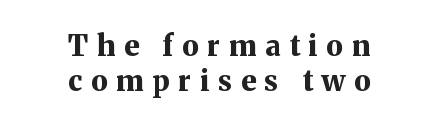
Q: Is the text bold? A: Yes.
Q: Is the text italic (slanted)? A: No, it is upright.
Q: Is the typeface a serif or a sans-serif typeface? A: Serif.
Q: Is the text underlined? A: No.
Q: How is the paragraph aligned? A: Centered.
Q: Is the spacing between letters normal or unusually wide? A: Unusually wide.
Q: Is the spacing between lines tight, normal or loose? A: Normal.
Q: Width (condensed, normal, or wide)? A: Normal.
Q: Stroke contrast? A: Medium.
Q: x-height? A: Medium.
Q: Monospaced? A: No.
